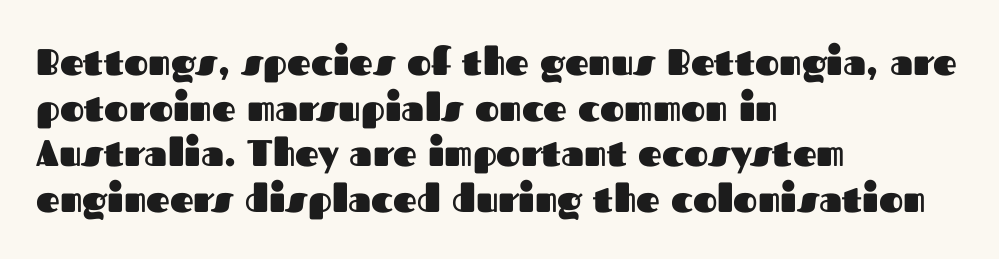
{"serif": "no", "italic": "no", "bold": "yes", "weight": "heavy", "width": "normal", "stroke_contrast": "medium", "x_height": "medium", "monospaced": "no", "underline": "no", "align": "left", "line_spacing_ratio": 1.23, "letter_spacing": "normal", "letter_spacing_em": 0.0, "glyph_px": 37}
